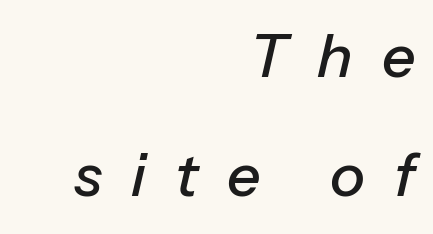
Q: Is the text italic (slanted)? A: Yes, it leans right by about 13 degrees.
Q: Is the text underlined? A: No.
Q: How is the paragraph aligned? A: Right-aligned.
Q: Is the spacing between letters normal or unusually wide? A: Unusually wide.
Q: Is the spacing between lines tight, normal or loose? A: Loose.
Q: Width (condensed, normal, or wide)? A: Normal.
Q: Stroke contrast? A: Low.
Q: x-height? A: Medium.
Q: Monospaced? A: No.
